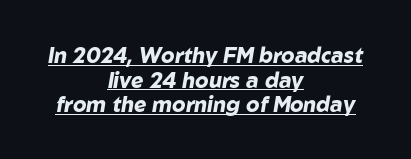
The image shows 21 px bold type, italic (leaning right); set centered, line spacing 1.17x, normal letter spacing, underlined.
